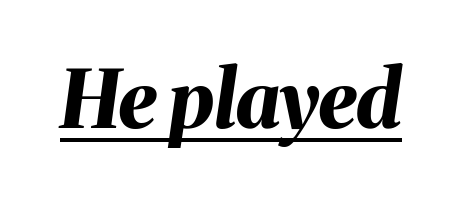
{"italic": "yes", "lean": "right", "slant_degrees": 8, "bold": "yes", "weight": "bold", "width": "normal", "stroke_contrast": "medium", "x_height": "medium", "monospaced": "no", "underline": "yes", "letter_spacing": "normal", "letter_spacing_em": 0.0, "glyph_px": 79}
